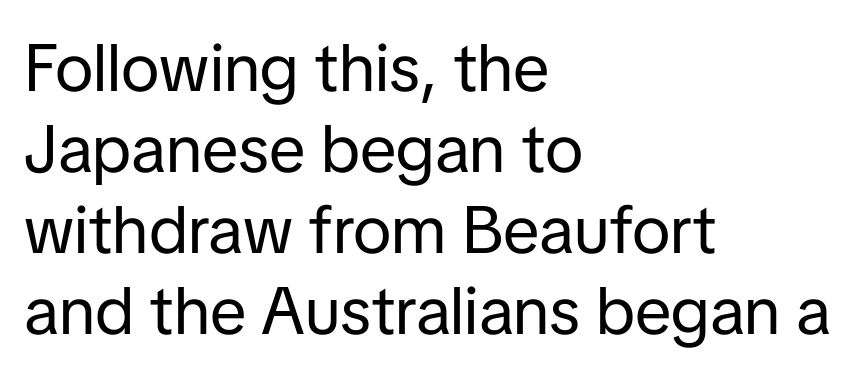
{"serif": "no", "italic": "no", "bold": "no", "weight": "regular", "width": "normal", "stroke_contrast": "low", "x_height": "medium", "monospaced": "no", "underline": "no", "align": "left", "line_spacing_ratio": 1.21, "letter_spacing": "normal", "letter_spacing_em": 0.0, "glyph_px": 67}
